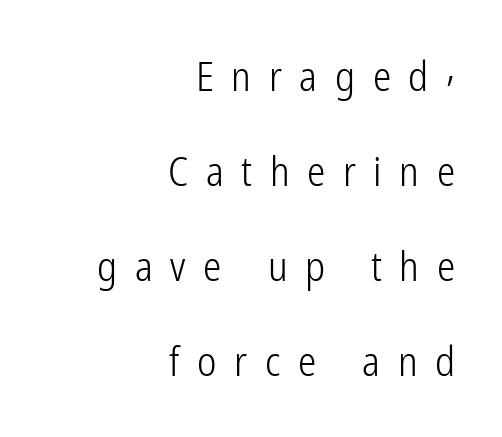
The image shows 41 px light, condensed sans-serif type, upright; set right-aligned, loose line spacing (2.32x), unusually wide letter spacing (+0.43 em), not underlined; low stroke contrast and a medium x-height.
